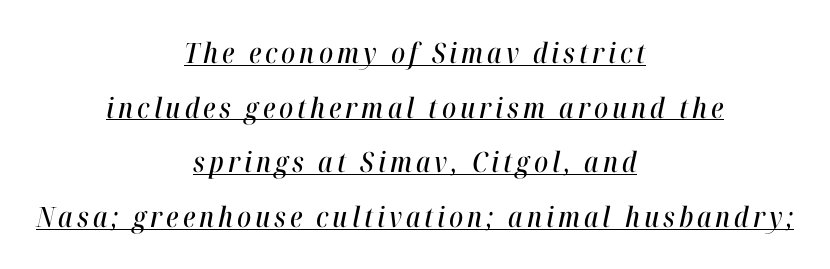
Q: Is the text italic (slanted)? A: Yes, it leans right by about 12 degrees.
Q: Is the text underlined? A: Yes.
Q: How is the paragraph aligned? A: Centered.
Q: Is the spacing between lines tight, normal or loose? A: Loose.
Q: Width (condensed, normal, or wide)? A: Condensed.
Q: Stroke contrast? A: High.
Q: x-height? A: Medium.
Q: Monospaced? A: No.
